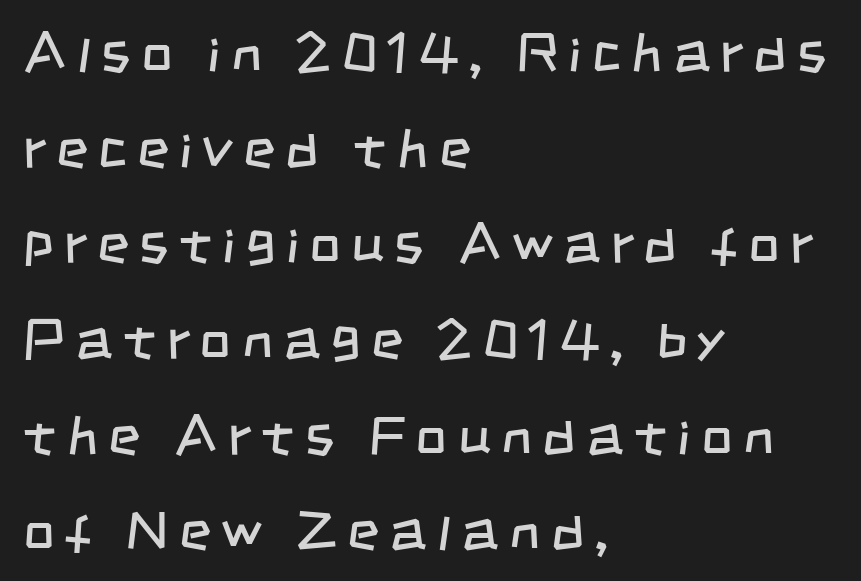
The image shows 55 px regular-weight, condensed sans-serif type; set left-aligned, line spacing 1.74x, not underlined; low stroke contrast and a large x-height.
